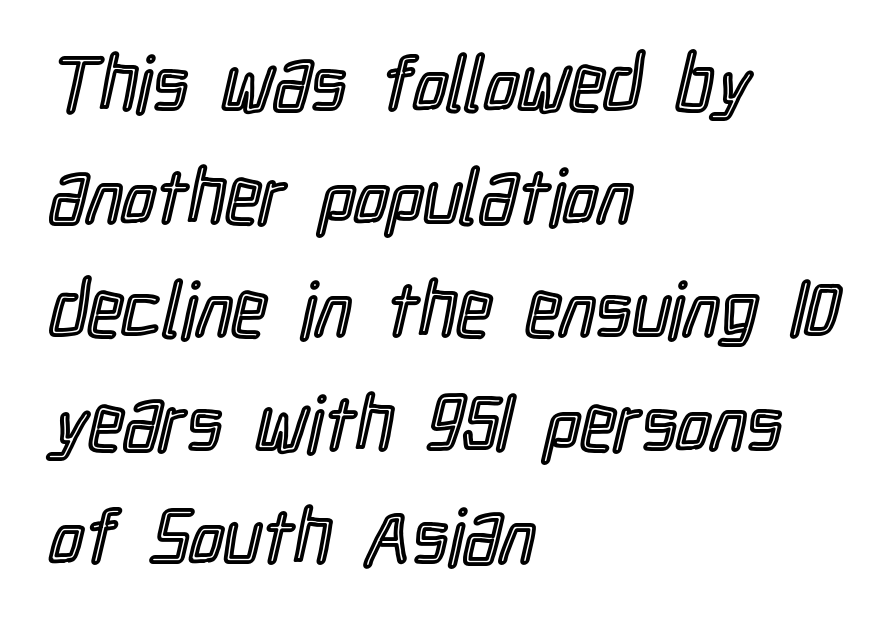
The image shows 77 px condensed type; set left-aligned, normal line spacing (1.47x), normal letter spacing, not underlined; a medium x-height.
